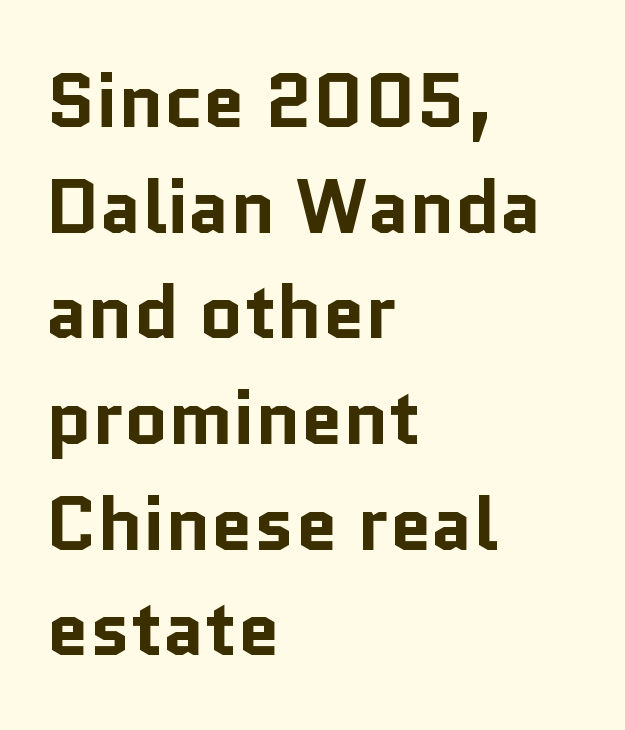
The passage is arranged the way most books set body copy — flush left. On the weight axis this lands at bold, roughly 700. The specimen omits any rule beneath the text block's lines. The passage shown stacks its lines at a standard gap.
